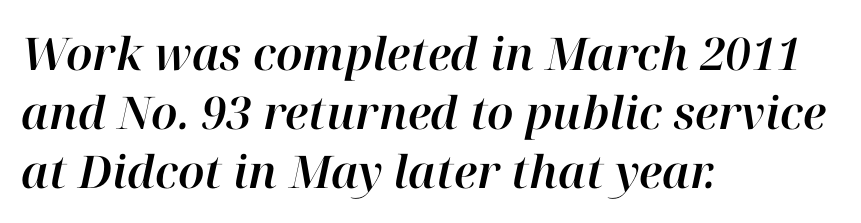
{"italic": "yes", "lean": "right", "slant_degrees": 12, "width": "normal", "stroke_contrast": "high", "x_height": "medium", "monospaced": "no", "underline": "no", "align": "left", "line_spacing": "normal", "line_spacing_ratio": 1.31, "letter_spacing": "normal", "letter_spacing_em": 0.0, "glyph_px": 45}
